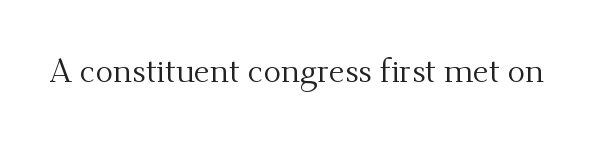
{"serif": "yes", "italic": "no", "bold": "no", "weight": "regular", "width": "normal", "stroke_contrast": "medium", "x_height": "small", "monospaced": "no", "underline": "no", "letter_spacing": "normal", "letter_spacing_em": 0.0, "glyph_px": 33}
